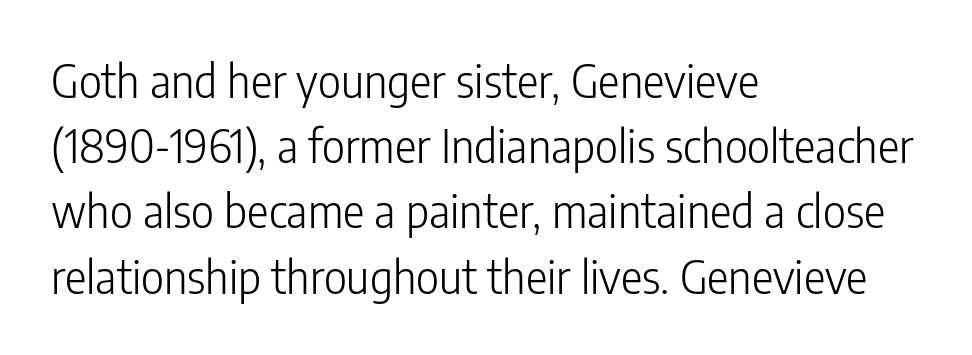
Q: Is the text bold? A: No.
Q: Is the text italic (slanted)? A: No, it is upright.
Q: Is the typeface a serif or a sans-serif typeface? A: Sans-serif.
Q: Is the text underlined? A: No.
Q: How is the paragraph aligned? A: Left-aligned.
Q: Is the spacing between letters normal or unusually wide? A: Normal.
Q: Is the spacing between lines tight, normal or loose? A: Normal.
Q: Width (condensed, normal, or wide)? A: Condensed.
Q: Stroke contrast? A: Low.
Q: x-height? A: Medium.
Q: Monospaced? A: No.
